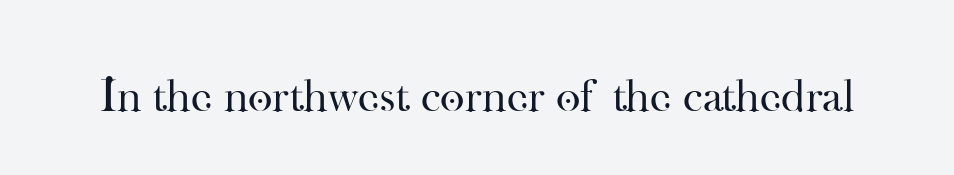
Weight: not bold — regular or lighter. Short note: letters normally spaced. These lines are composed in type with serifs. The letters advance in unequal steps, a hallmark of proportional type. The zone under the glyphs is completely vacant.
